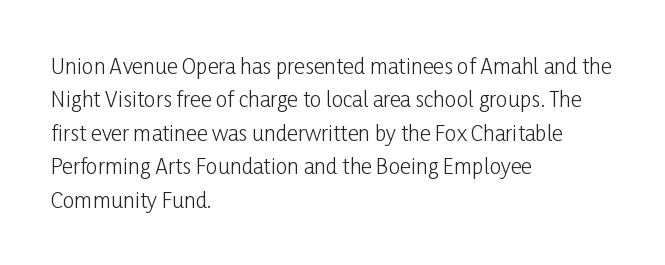
How would I describe the line gaps? Plain and ordinary. Weight: in the light-to-regular range. The type is set solid horizontally, with unmodified tracking. The lines are quadded left.
